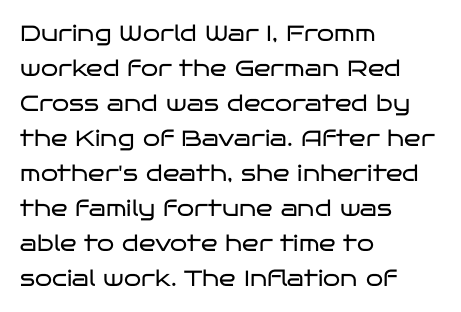
The image shows 22 px text type, upright; set left-aligned, normal line spacing (1.59x), normal letter spacing, not underlined.
